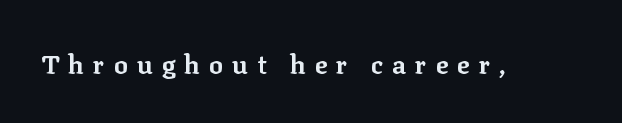
Honestly, there is no underline to notice here at all. Ordinary non-slanted type is in use. The letters are bold, with thick, heavy strokes. Short note: letters widely spaced.
